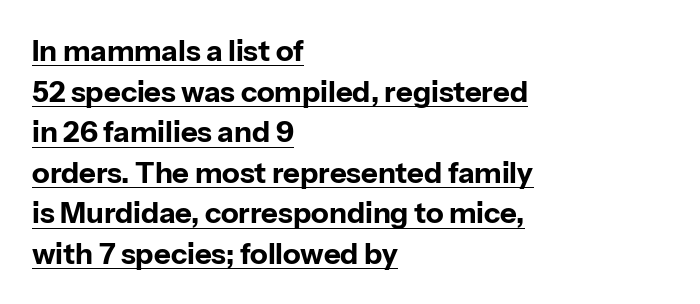
Q: Is the text bold? A: Yes.
Q: Is the text italic (slanted)? A: No, it is upright.
Q: Is the typeface a serif or a sans-serif typeface? A: Sans-serif.
Q: Is the text underlined? A: Yes.
Q: How is the paragraph aligned? A: Left-aligned.
Q: Is the spacing between letters normal or unusually wide? A: Normal.
Q: Is the spacing between lines tight, normal or loose? A: Normal.
Q: Width (condensed, normal, or wide)? A: Normal.
Q: Stroke contrast? A: Low.
Q: x-height? A: Medium.
Q: Monospaced? A: No.
